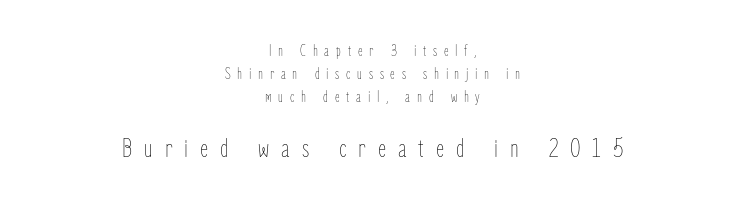
The image shows 28 px thin, condensed type, upright; set centered, normal line spacing (1.43x), unusually wide letter spacing (+0.42 em), not underlined; the second (bottom) block is 1.75x larger; low stroke contrast and a medium x-height.
